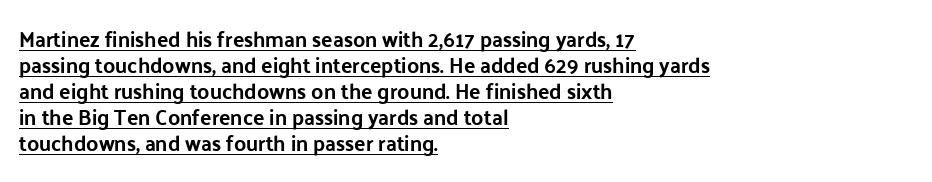
The image shows 21 px text type, upright; set left-aligned, line spacing 1.24x, normal letter spacing, underlined.
